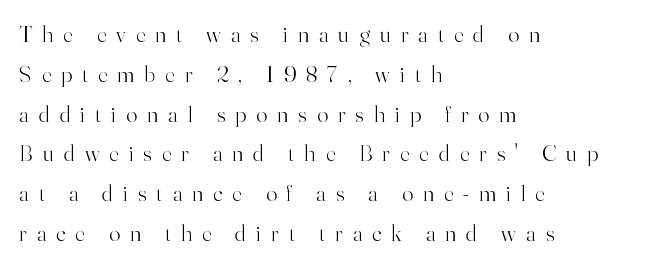
There is plenty of visible air inserted between adjacent glyphs. The paragraph shown leans on its left margin. Do the letters lean? They stand straight. The string is rendered with underlining switched off.
